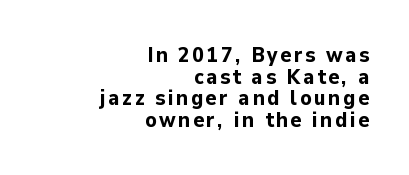
Vertical spacing — tight. Posture: upright roman. Thick stems and heavy bowls — unmistakably bold. Short and long lines alike share a common ending point at right.
